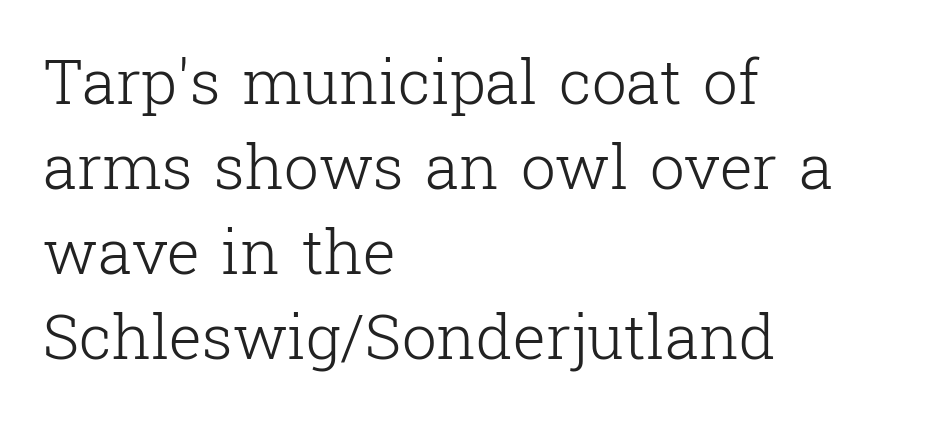
{"serif": "yes", "italic": "no", "bold": "no", "weight": "light", "width": "normal", "stroke_contrast": "low", "x_height": "medium", "monospaced": "no", "underline": "no", "align": "left", "line_spacing": "normal", "line_spacing_ratio": 1.37, "letter_spacing": "normal", "letter_spacing_em": 0.0, "glyph_px": 62}
